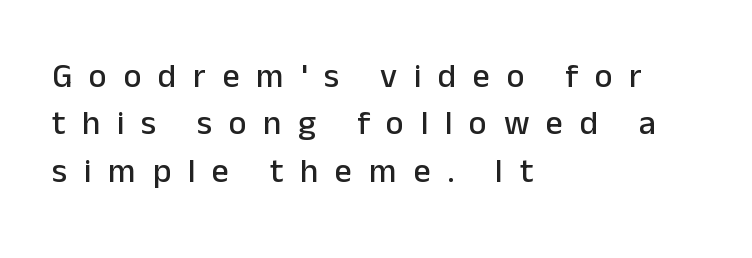
The image shows 34 px sans-serif type, upright; set left-aligned, normal line spacing (1.39x), unusually wide letter spacing (+0.49 em), not underlined; low stroke contrast and a medium x-height.
